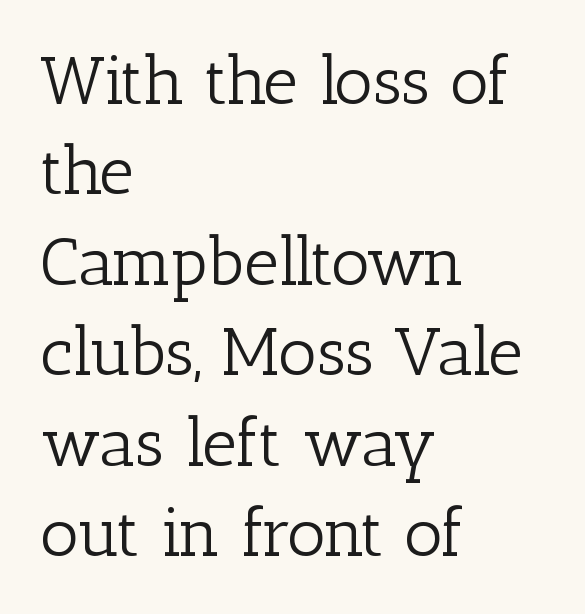
The image shows 68 px light serif type, upright; set left-aligned, normal line spacing (1.33x), normal letter spacing, not underlined; low stroke contrast and a medium x-height.
